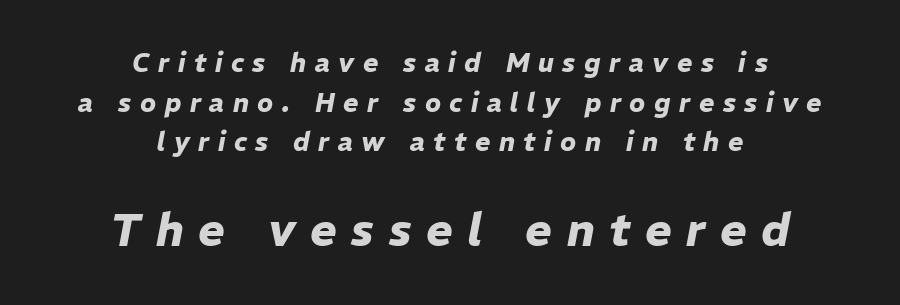
The image shows 45 px heavy type, italic (leaning right); set centered, normal line spacing (1.52x), unusually wide letter spacing (+0.33 em), not underlined; the second (bottom) block is 1.73x larger; low stroke contrast and a medium x-height.
